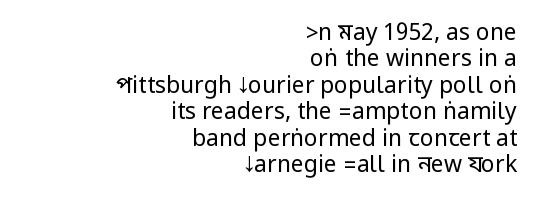
Q: Is the text bold? A: No.
Q: Is the text italic (slanted)? A: No, it is upright.
Q: Is the text underlined? A: No.
Q: How is the paragraph aligned? A: Right-aligned.
Q: Is the spacing between letters normal or unusually wide? A: Normal.
Q: Is the spacing between lines tight, normal or loose? A: Tight.
